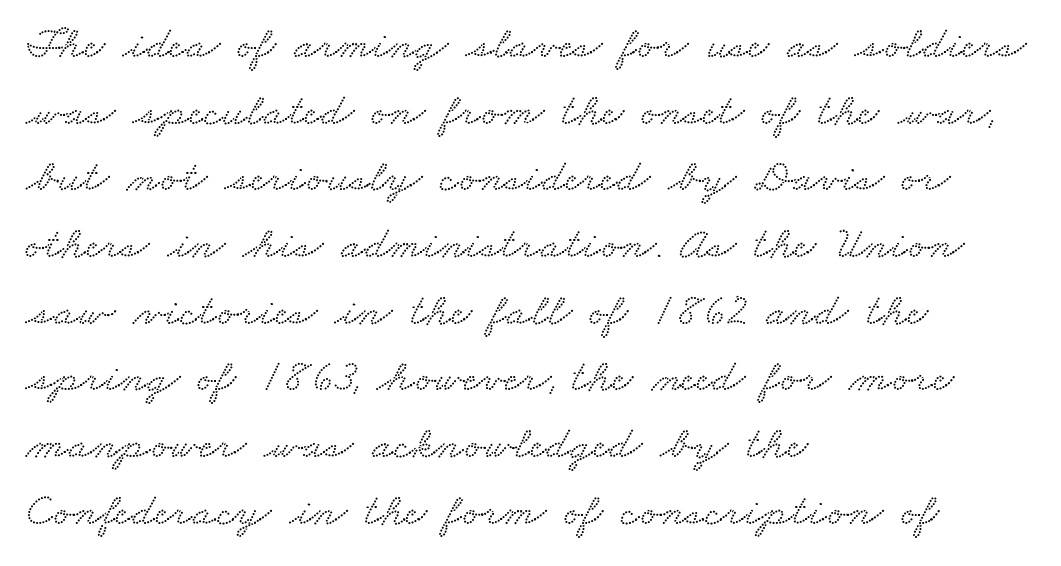
{"serif": "yes", "width": "wide", "stroke_contrast": "low", "x_height": "small", "monospaced": "no", "underline": "no", "align": "left", "line_spacing": "normal", "line_spacing_ratio": 1.45, "letter_spacing": "normal", "letter_spacing_em": 0.0, "glyph_px": 46}
